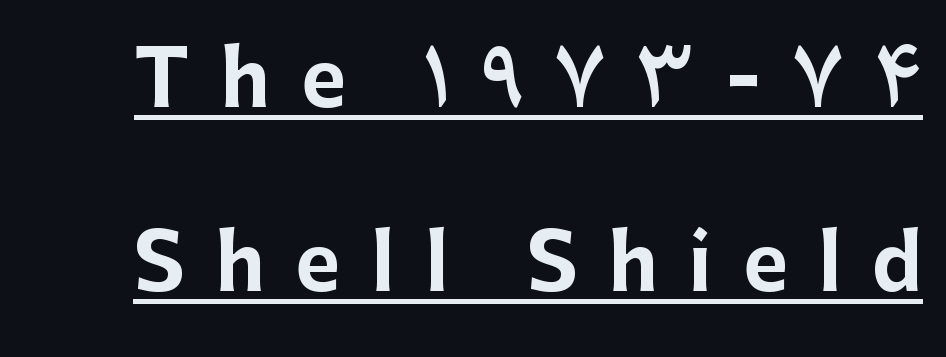
Q: Is the text bold? A: Yes.
Q: Is the text italic (slanted)? A: No, it is upright.
Q: Is the typeface a serif or a sans-serif typeface? A: Sans-serif.
Q: Is the text underlined? A: Yes.
Q: Is the spacing between letters normal or unusually wide? A: Unusually wide.
Q: Is the spacing between lines tight, normal or loose? A: Loose.
Q: Width (condensed, normal, or wide)? A: Normal.
Q: Stroke contrast? A: Low.
Q: x-height? A: Medium.
Q: Monospaced? A: No.
